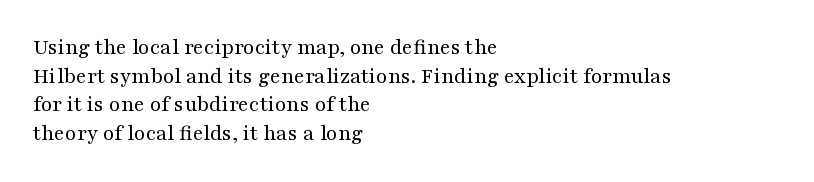
The lines sit at an ordinary, default distance from one another. The text block is weighted toward the left margin, trailing off unevenly rightward. Tracking value appears to be zero — textbook default spacing. Has an underline been added? It has not. Stroke mass is kept to a normal reading level or below.
